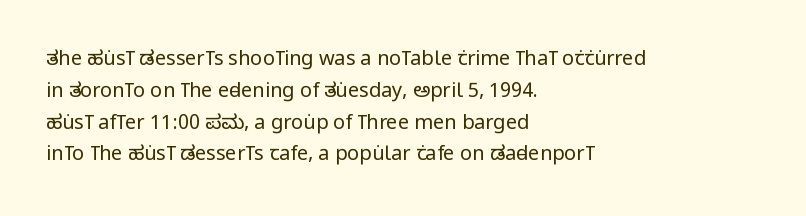
The image shows 20 px text type, upright; set left-aligned, normal line spacing (1.59x), normal letter spacing, not underlined.
